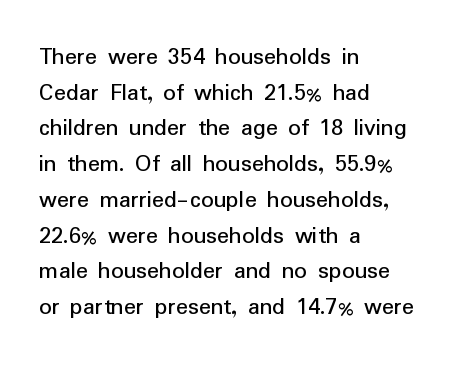
The image shows 25 px text type, upright; set left-aligned, normal line spacing (1.43x), normal letter spacing, not underlined.
